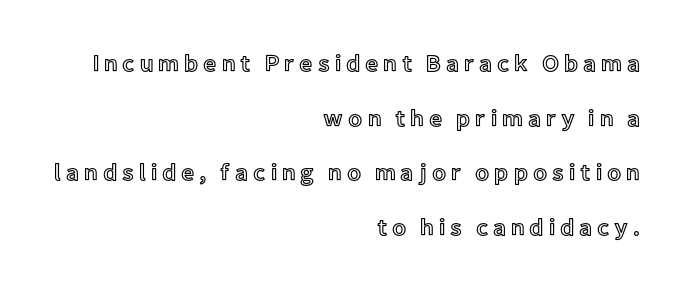
Q: Is the text italic (slanted)? A: No, it is upright.
Q: Is the text underlined? A: No.
Q: How is the paragraph aligned? A: Right-aligned.
Q: Is the spacing between letters normal or unusually wide? A: Unusually wide.
Q: Is the spacing between lines tight, normal or loose? A: Loose.
